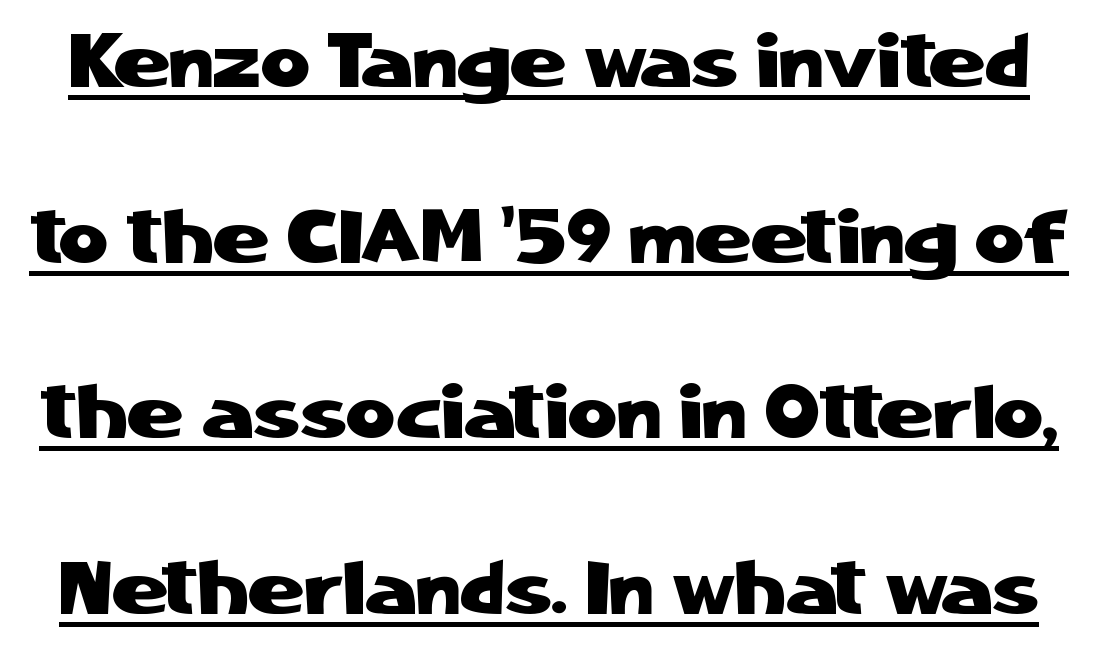
You could call the tracking neutral — neither tight nor loose. Summary of vertical rhythm: relaxed, with wide interline spacing. The typesetter has applied underlining to the passage shown. Rendered with straight, roman letterforms. The type family on display is of the sans-serif kind.
